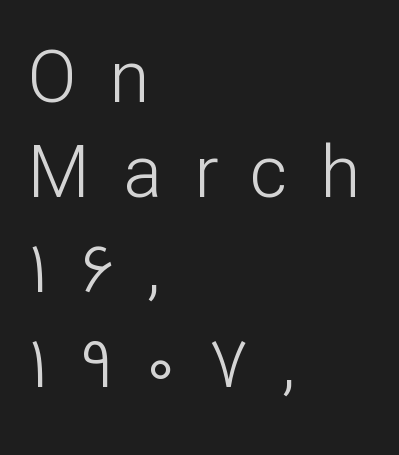
Q: Is the text bold? A: No.
Q: Is the text italic (slanted)? A: No, it is upright.
Q: Is the typeface a serif or a sans-serif typeface? A: Sans-serif.
Q: Is the text underlined? A: No.
Q: How is the paragraph aligned? A: Left-aligned.
Q: Is the spacing between letters normal or unusually wide? A: Unusually wide.
Q: Is the spacing between lines tight, normal or loose? A: Normal.
Q: Width (condensed, normal, or wide)? A: Normal.
Q: Stroke contrast? A: Low.
Q: x-height? A: Medium.
Q: Monospaced? A: No.
